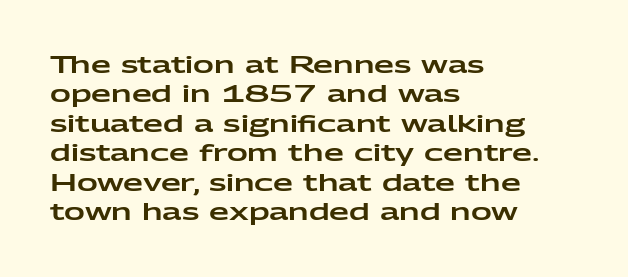
{"italic": "no", "underline": "no", "align": "left", "line_spacing": "normal", "line_spacing_ratio": 1.28, "letter_spacing": "normal", "letter_spacing_em": 0.0, "glyph_px": 23}
